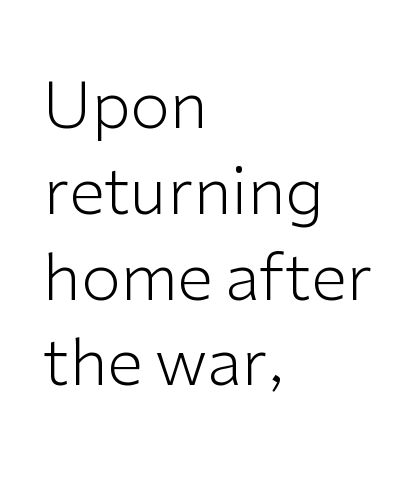
Each letter's strokes conclude bluntly, with no projecting serifs. The setting favours the left margin, as ordinary paragraphs usually do. Check the space under the baseline: it is left empty. Evenly set lines give the paragraph a standard silhouette. The rendering uses natural spacing where letterforms have individual widths.
